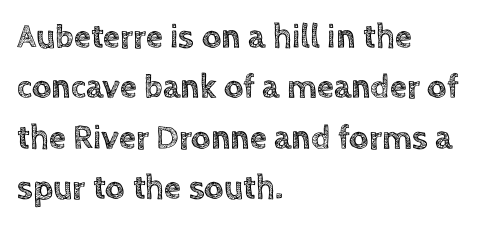
Q: Is the text italic (slanted)? A: No, it is upright.
Q: Is the text underlined? A: No.
Q: How is the paragraph aligned? A: Left-aligned.
Q: Is the spacing between letters normal or unusually wide? A: Normal.
Q: Is the spacing between lines tight, normal or loose? A: Normal.
Q: Width (condensed, normal, or wide)? A: Normal.
Q: x-height? A: Large.
Q: Monospaced? A: No.
